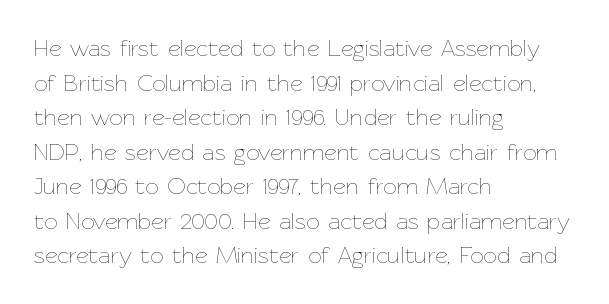
{"italic": "no", "bold": "no", "underline": "no", "align": "left", "line_spacing": "normal", "line_spacing_ratio": 1.44, "letter_spacing": "normal", "letter_spacing_em": 0.0, "glyph_px": 24}
